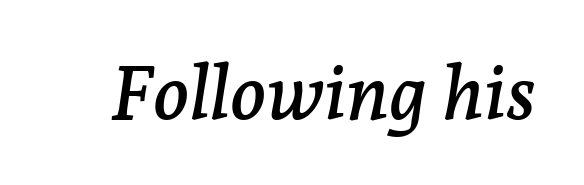
Q: Is the text italic (slanted)? A: Yes, it leans right by about 7 degrees.
Q: Is the typeface a serif or a sans-serif typeface? A: Serif.
Q: Is the text underlined? A: No.
Q: Is the spacing between letters normal or unusually wide? A: Normal.
Q: Width (condensed, normal, or wide)? A: Normal.
Q: Stroke contrast? A: Low.
Q: x-height? A: Medium.
Q: Monospaced? A: No.
